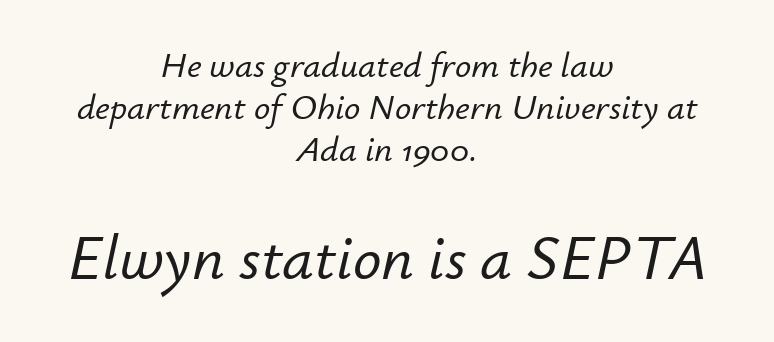
Horizontal alignment here is central, giving a formal, balanced look. Look at the glyph heights: the lower group is clearly the bigger setting. Descenders are the only things crossing below the line. You could not count columns in this text — the font is proportionally spaced. The glyphs look as if they've been sheared to an angle. Standard letterfit; no display-style spreading of the glyphs.
